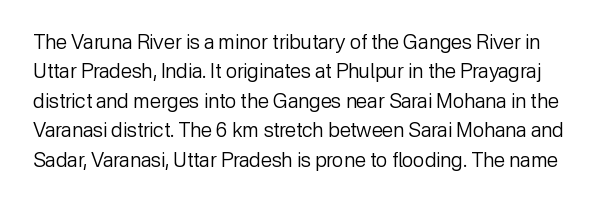
Q: Is the text bold? A: No.
Q: Is the text italic (slanted)? A: No, it is upright.
Q: Is the text underlined? A: No.
Q: Is the spacing between letters normal or unusually wide? A: Normal.
Q: Is the spacing between lines tight, normal or loose? A: Normal.
